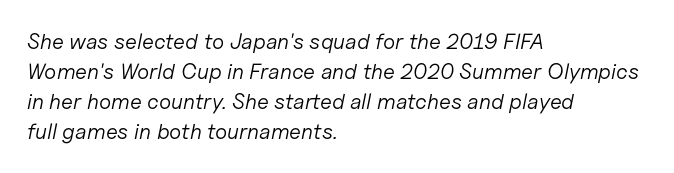
The image shows 22 px text type, italic (leaning right); set left-aligned, normal line spacing (1.37x), normal letter spacing, not underlined.
